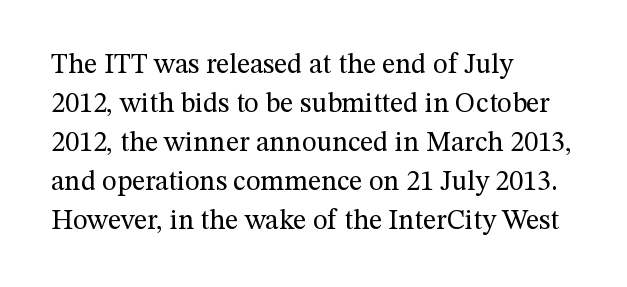
Summary of vertical rhythm: regular, with standard interline spacing. Proportional: the letters do not fall into vertical columns. Type style note: has serifs. Vertical stems look standard width or narrower in stroke.
